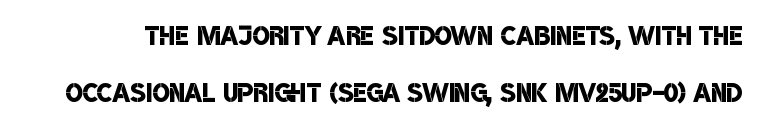
{"serif": "no", "bold": "semi", "weight": "semibold", "width": "condensed", "stroke_contrast": "low", "x_height": "large", "monospaced": "no", "underline": "no", "line_spacing": "normal", "line_spacing_ratio": 1.58, "letter_spacing": "normal", "letter_spacing_em": 0.0, "glyph_px": 36}
